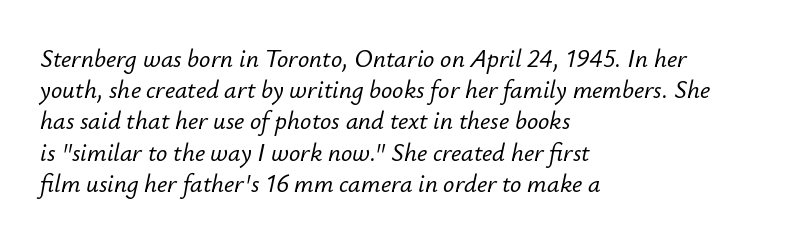
The image shows 25 px text type, italic (leaning right); set left-aligned, normal line spacing (1.25x), normal letter spacing, not underlined.
